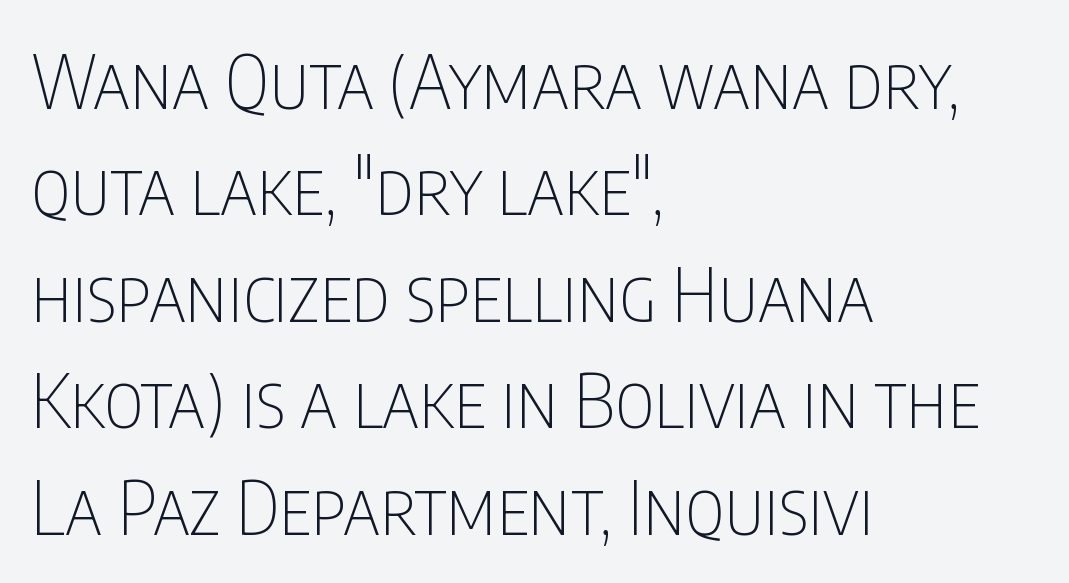
Q: Is the text bold? A: No.
Q: Is the text italic (slanted)? A: No, it is upright.
Q: Is the typeface a serif or a sans-serif typeface? A: Sans-serif.
Q: Is the text underlined? A: No.
Q: How is the paragraph aligned? A: Left-aligned.
Q: Is the spacing between letters normal or unusually wide? A: Normal.
Q: Is the spacing between lines tight, normal or loose? A: Normal.
Q: Width (condensed, normal, or wide)? A: Condensed.
Q: Stroke contrast? A: Low.
Q: x-height? A: Large.
Q: Monospaced? A: No.
